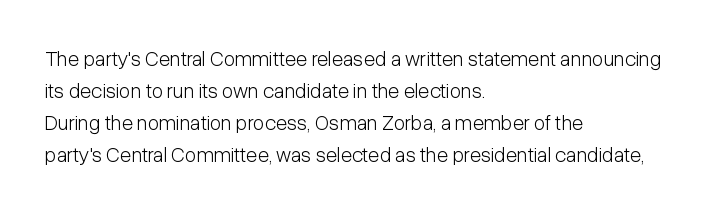
Is the block centered? No — it sits flush against the left margin. Honestly, the row spacing looks completely unremarkable. Check under the words: just untouched page. Ascenders rise straight up at ninety degrees. Nobody touched the tracking dial on this one.
